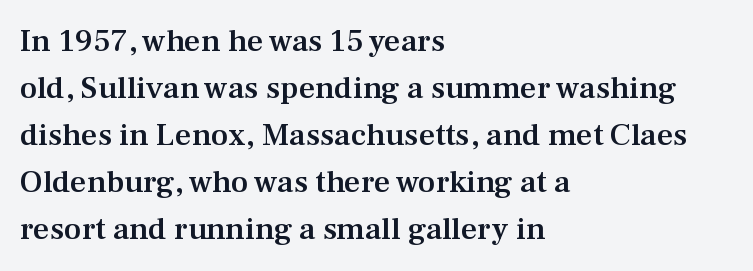
{"serif": "yes", "italic": "no", "bold": "semi", "weight": "semibold", "width": "normal", "stroke_contrast": "medium", "x_height": "medium", "monospaced": "no", "underline": "no", "align": "left", "line_spacing": "normal", "line_spacing_ratio": 1.47, "letter_spacing": "normal", "letter_spacing_em": 0.0, "glyph_px": 32}
